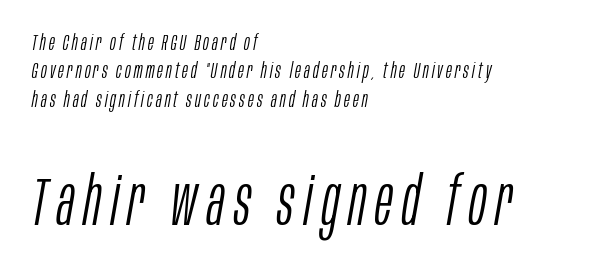
{"italic": "yes", "lean": "right", "slant_degrees": 10, "bold": "no", "weight": "light", "width": "condensed", "stroke_contrast": "low", "x_height": "large", "monospaced": "no", "underline": "no", "align": "left", "line_spacing": "normal", "line_spacing_ratio": 1.29, "larger_block": "second", "size_ratio": 3.05, "glyph_px": 67}
